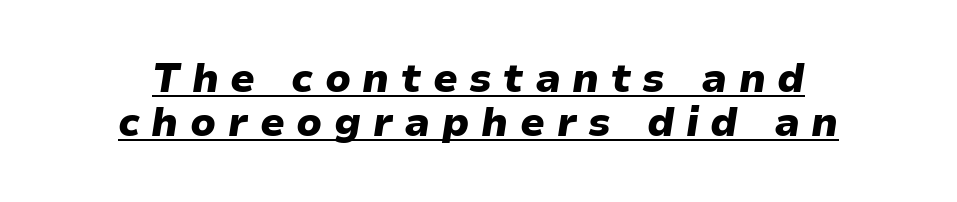
Q: Is the text bold? A: Yes.
Q: Is the text italic (slanted)? A: Yes, it leans right by about 9 degrees.
Q: Is the text underlined? A: Yes.
Q: How is the paragraph aligned? A: Centered.
Q: Is the spacing between letters normal or unusually wide? A: Unusually wide.
Q: Is the spacing between lines tight, normal or loose? A: Tight.
Q: Width (condensed, normal, or wide)? A: Normal.
Q: Stroke contrast? A: Low.
Q: x-height? A: Medium.
Q: Monospaced? A: No.
